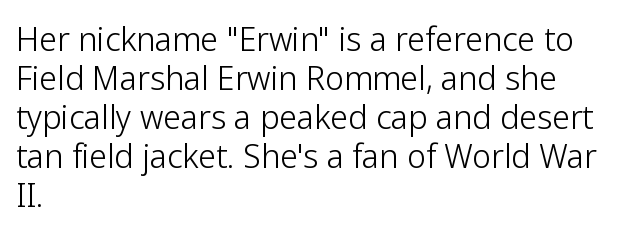
Q: Is the text bold? A: No.
Q: Is the text italic (slanted)? A: No, it is upright.
Q: Is the typeface a serif or a sans-serif typeface? A: Sans-serif.
Q: Is the text underlined? A: No.
Q: How is the paragraph aligned? A: Left-aligned.
Q: Is the spacing between letters normal or unusually wide? A: Normal.
Q: Width (condensed, normal, or wide)? A: Normal.
Q: Stroke contrast? A: Low.
Q: x-height? A: Medium.
Q: Monospaced? A: No.
